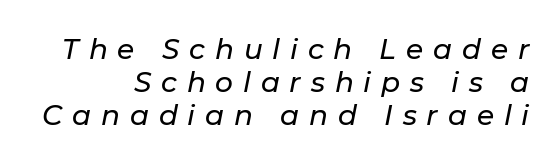
The image shows 28 px text type, italic (leaning right); set line spacing 1.17x, unusually wide letter spacing (+0.35 em), not underlined; low stroke contrast and a medium x-height.
